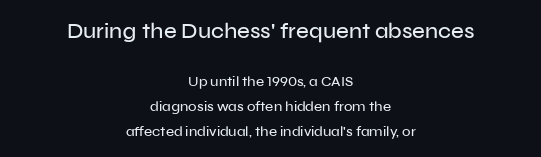
These lines were composed using upright roman letters. Each row of text sits above clean, open space. Type size steps down from the first block to the second. Here the glyphs are tracked normally, forming tight word shapes. Horizontally, the lines are justified to the midpoint only.
